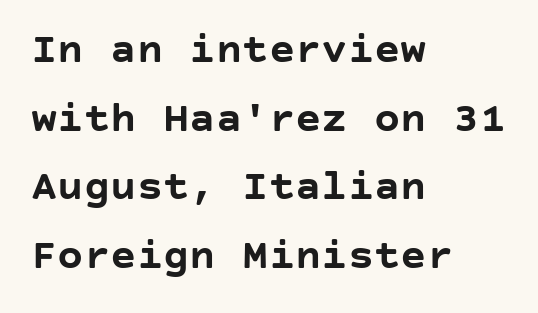
{"serif": "no", "italic": "no", "bold": "yes", "weight": "semibold", "width": "normal", "stroke_contrast": "low", "x_height": "large", "underline": "no", "align": "left", "line_spacing": "normal", "line_spacing_ratio": 1.56, "letter_spacing": "normal", "letter_spacing_em": 0.0, "glyph_px": 44}
